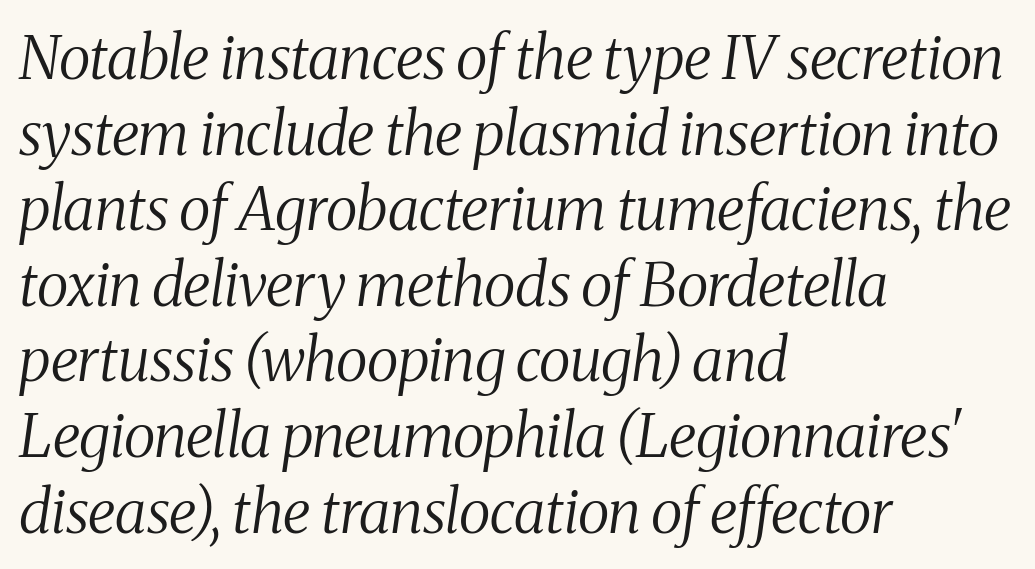
The image shows 60 px regular-weight, condensed serif type, italic (leaning right); set left-aligned, normal line spacing (1.26x), normal letter spacing, not underlined; medium stroke contrast and a medium x-height.
